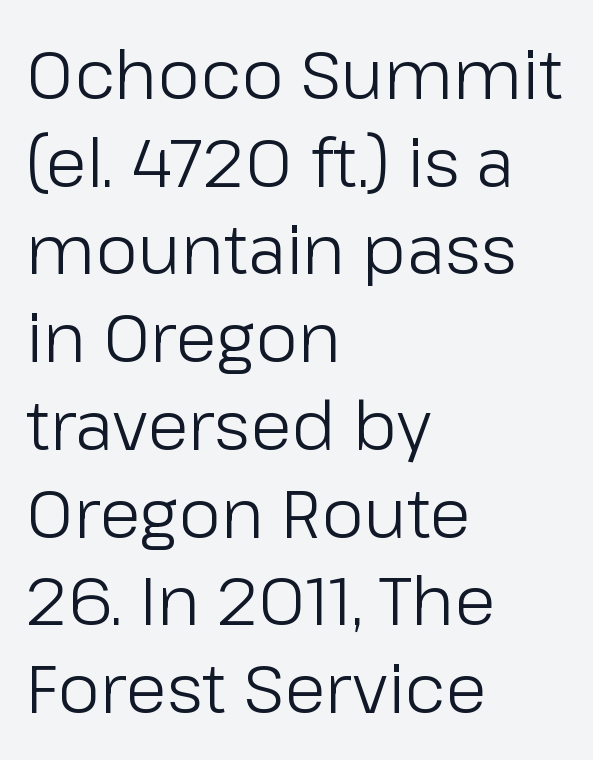
You can tell from the bare stems that sans-serif type was used. The face used here is rendered with its standard letterfit. The lines in this sample share a left origin and differ only in where they stop. What's the leading like? Ordinary, nothing unusual. Beneath every word, the page is bare.
